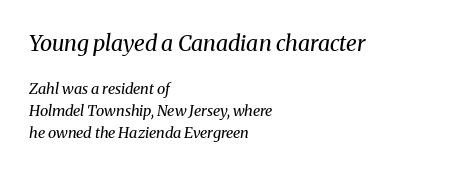
The image shows 22 px text type, italic (leaning right); set left-aligned, normal line spacing (1.47x), normal letter spacing, not underlined; the first (top) block is 1.47x larger.
